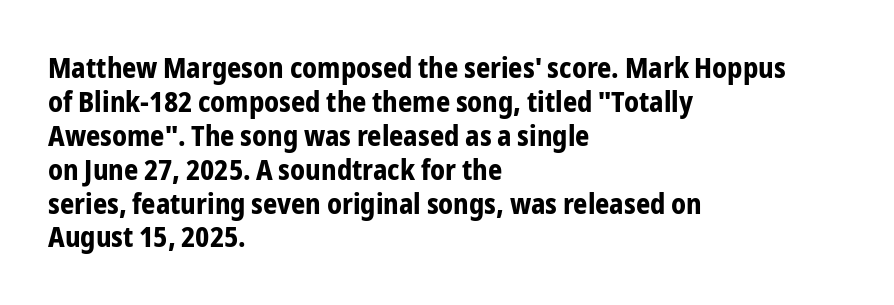
The image shows 28 px bold, condensed sans-serif type, upright; set left-aligned, line spacing 1.21x, normal letter spacing, not underlined; low stroke contrast and a medium x-height.
